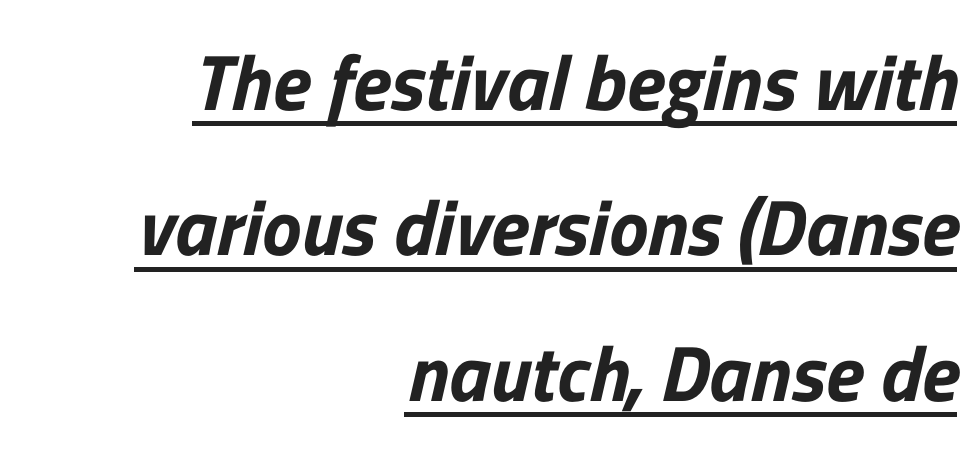
Q: Is the typeface a serif or a sans-serif typeface? A: Sans-serif.
Q: Is the text underlined? A: Yes.
Q: How is the paragraph aligned? A: Right-aligned.
Q: Is the spacing between letters normal or unusually wide? A: Normal.
Q: Width (condensed, normal, or wide)? A: Normal.
Q: Stroke contrast? A: Low.
Q: x-height? A: Medium.
Q: Monospaced? A: No.
